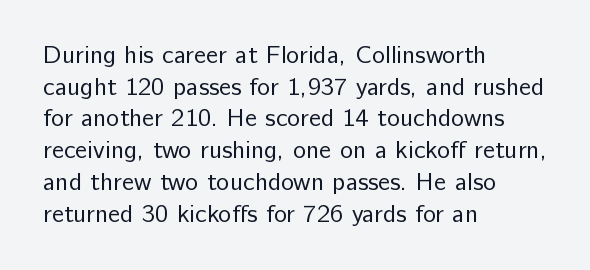
Q: Is the text bold? A: No.
Q: Is the text italic (slanted)? A: No, it is upright.
Q: Is the text underlined? A: No.
Q: How is the paragraph aligned? A: Left-aligned.
Q: Is the spacing between letters normal or unusually wide? A: Normal.
Q: Is the spacing between lines tight, normal or loose? A: Normal.
